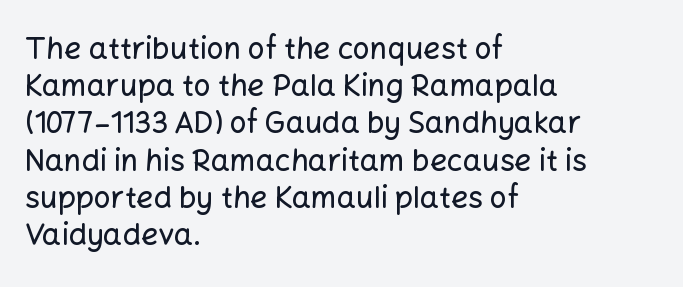
Q: Is the text italic (slanted)? A: No, it is upright.
Q: Is the typeface a serif or a sans-serif typeface? A: Sans-serif.
Q: Is the text underlined? A: No.
Q: How is the paragraph aligned? A: Left-aligned.
Q: Is the spacing between letters normal or unusually wide? A: Normal.
Q: Width (condensed, normal, or wide)? A: Normal.
Q: Stroke contrast? A: Low.
Q: x-height? A: Medium.
Q: Monospaced? A: No.
